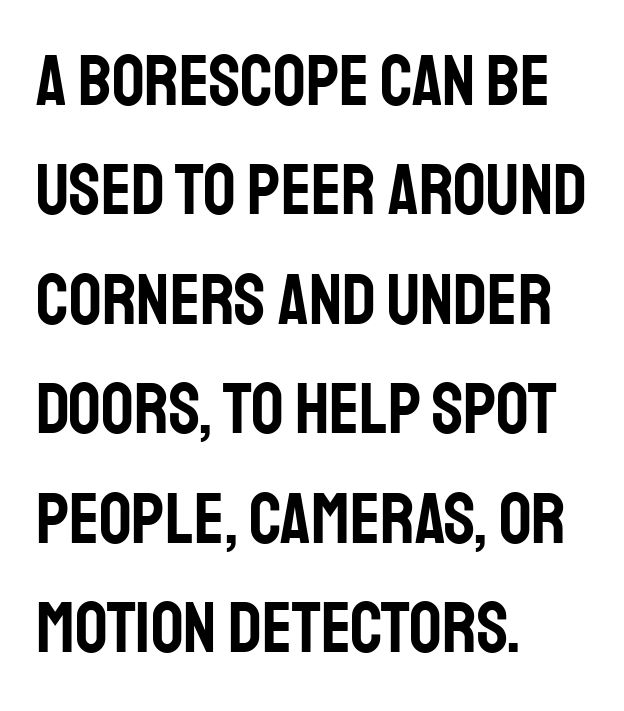
Each line starts at the same left margin while the right side varies. Words float on clear page, feet unadorned. The rendering uses natural spacing where letterforms have individual widths. Rows of type keep a routine distance in the vertical direction. Nothing sits at the stroke ends, so this counts as sans-serif. The specimen reads as upright at a glance.
